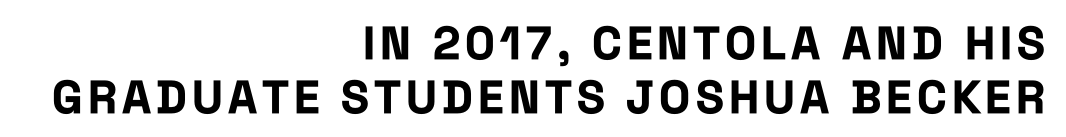
The typesetter chose a ragged-left arrangement here. Chunky letters — that's bold for sure. Posture: upright roman. You can tell from the bare stems that sans-serif type was used.
